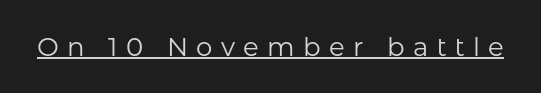
Heaviness? Minimal to ordinary, like unemphasized prose. The specimen reads as upright at a glance. Each word looks stretched out because of the extra space between its letters. Glance below the letters and you will spot a drawn line.
